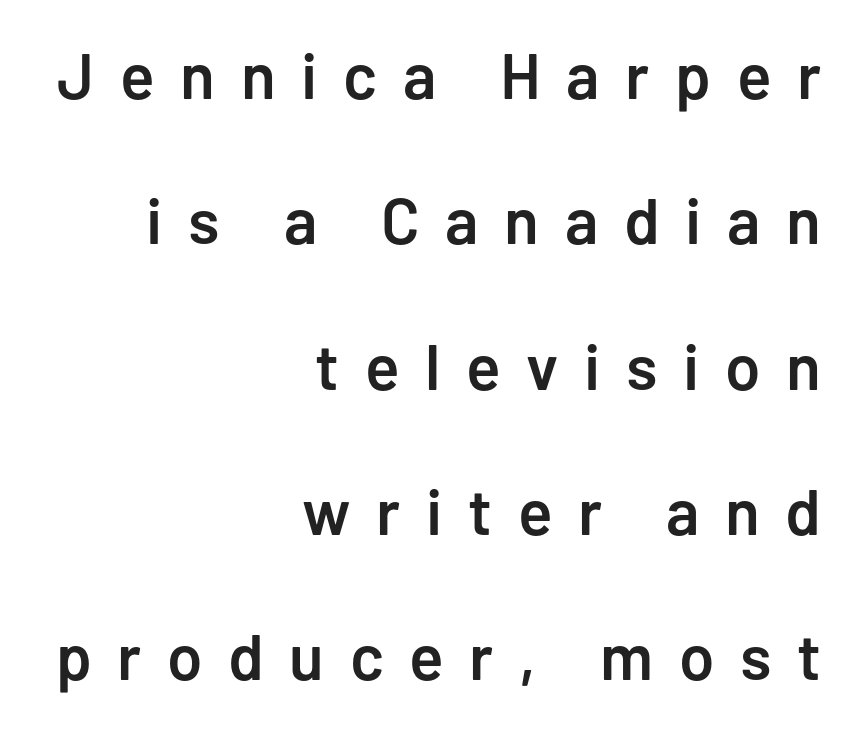
{"serif": "no", "italic": "no", "bold": "semi", "weight": "semibold", "width": "normal", "stroke_contrast": "low", "x_height": "medium", "monospaced": "no", "underline": "no", "align": "right", "line_spacing": "loose", "line_spacing_ratio": 2.27, "letter_spacing": "wide", "letter_spacing_em": 0.4, "glyph_px": 64}
